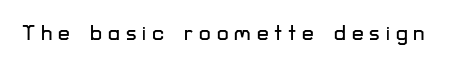
The tracking reads as deliberately expanded to a designer's eye. The letters stand upright; this is a roman face. Anything drawn beneath the words? Only blank space.
